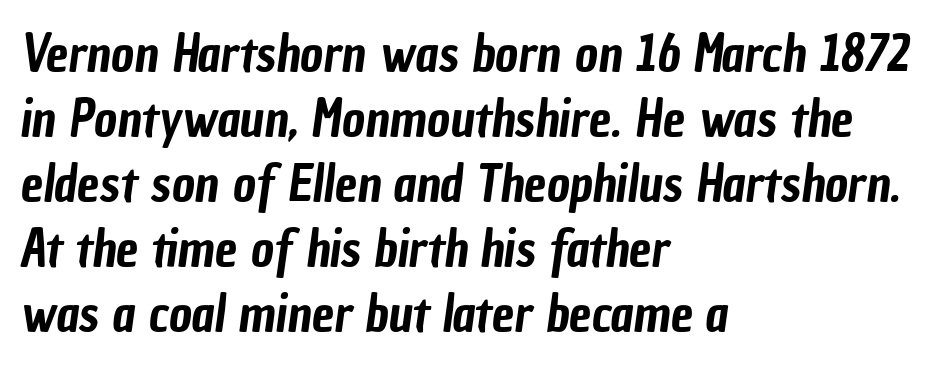
{"serif": "no", "width": "condensed", "stroke_contrast": "low", "x_height": "medium", "monospaced": "no", "underline": "no", "align": "left", "line_spacing": "normal", "line_spacing_ratio": 1.3, "letter_spacing": "normal", "letter_spacing_em": 0.0, "glyph_px": 50}
